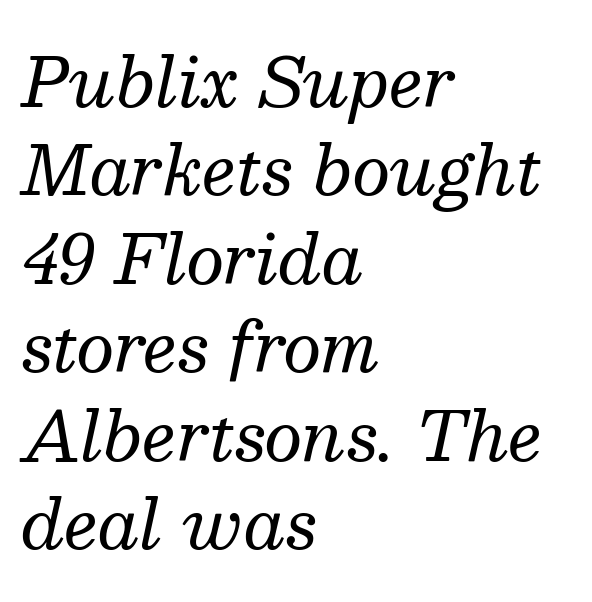
The string is rendered with underlining switched off. Horizontal bands of white between lines are of average thickness. Caption: multi-line text, flush left, ragged right. Tracking value appears to be zero — textbook default spacing. Would a proofreader flag this as italicized? Yes. Proportional: the letters do not fall into vertical columns.
